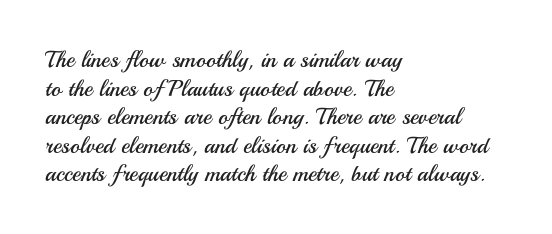
{"bold": "no", "underline": "no", "align": "left", "line_spacing_ratio": 1.24, "letter_spacing": "normal", "letter_spacing_em": 0.0, "glyph_px": 23}
